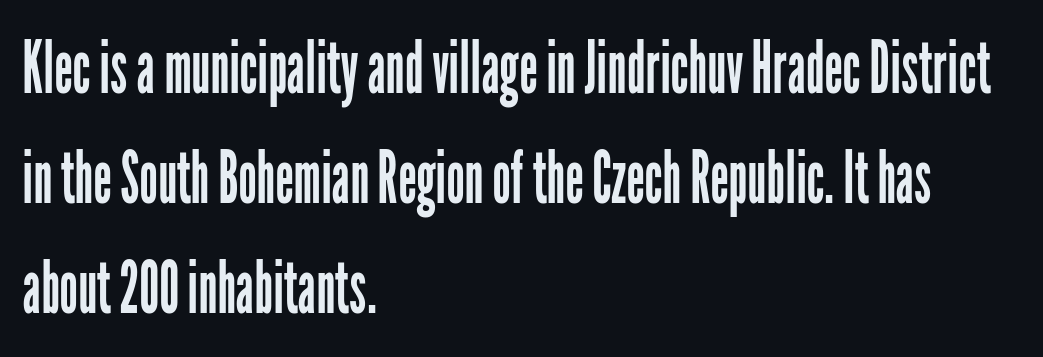
{"serif": "no", "italic": "no", "bold": "no", "weight": "regular", "width": "condensed", "stroke_contrast": "low", "x_height": "medium", "monospaced": "no", "underline": "no", "align": "left", "line_spacing": "normal", "line_spacing_ratio": 1.51, "letter_spacing": "normal", "letter_spacing_em": 0.0, "glyph_px": 73}
